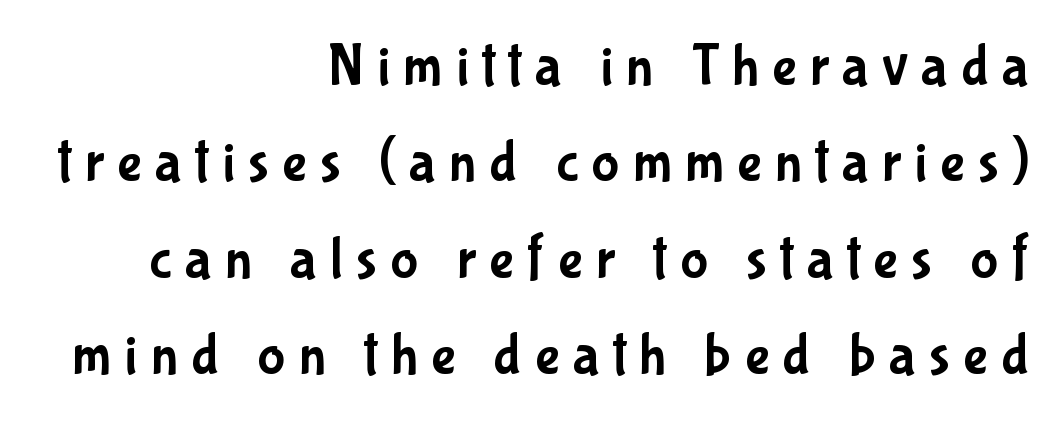
The image shows 58 px condensed sans-serif type, upright; set right-aligned, normal line spacing (1.66x), unusually wide letter spacing (+0.23 em), not underlined; low stroke contrast and a medium x-height.
